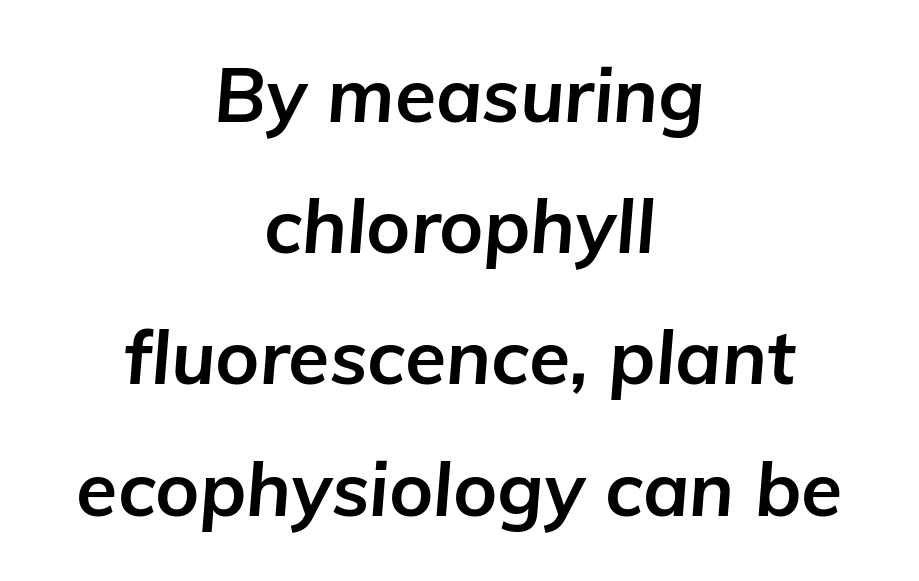
Q: Is the text bold? A: Yes.
Q: Is the text italic (slanted)? A: Yes, it leans right by about 5 degrees.
Q: Is the text underlined? A: No.
Q: How is the paragraph aligned? A: Centered.
Q: Is the spacing between letters normal or unusually wide? A: Normal.
Q: Width (condensed, normal, or wide)? A: Normal.
Q: Stroke contrast? A: Low.
Q: x-height? A: Medium.
Q: Monospaced? A: No.
